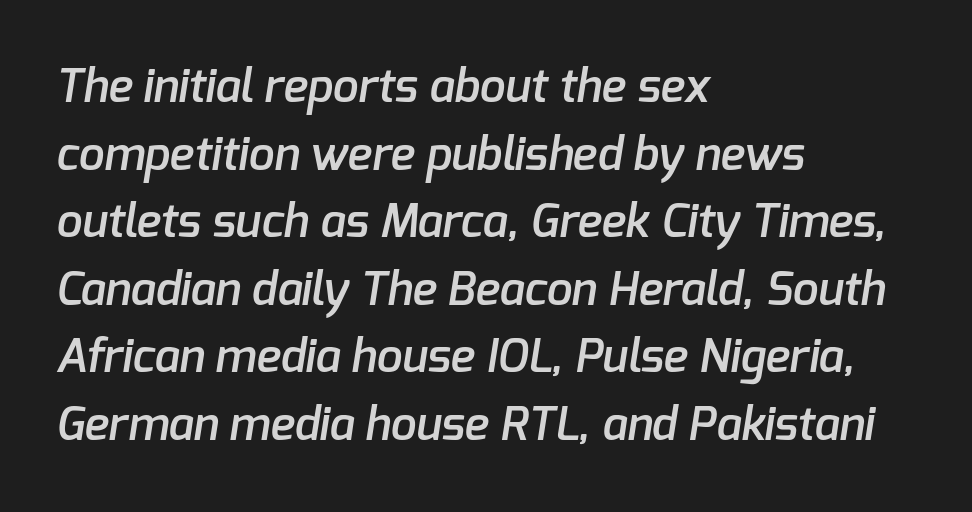
Q: Is the text bold? A: Semi-bold.
Q: Is the typeface a serif or a sans-serif typeface? A: Sans-serif.
Q: Is the text underlined? A: No.
Q: How is the paragraph aligned? A: Left-aligned.
Q: Is the spacing between letters normal or unusually wide? A: Normal.
Q: Is the spacing between lines tight, normal or loose? A: Normal.
Q: Width (condensed, normal, or wide)? A: Normal.
Q: Stroke contrast? A: Low.
Q: x-height? A: Medium.
Q: Monospaced? A: No.
